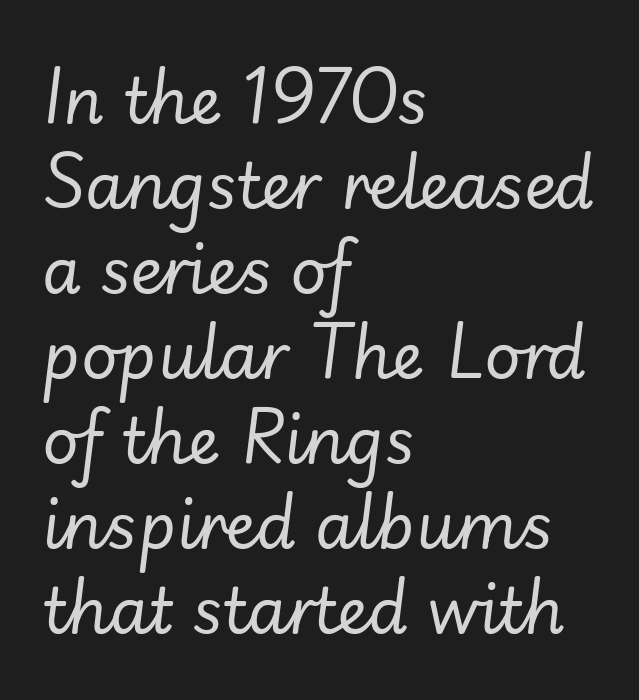
The image shows 63 px regular-weight type, italic (leaning right); set left-aligned, normal line spacing (1.35x), normal letter spacing, not underlined; low stroke contrast and a small x-height.
